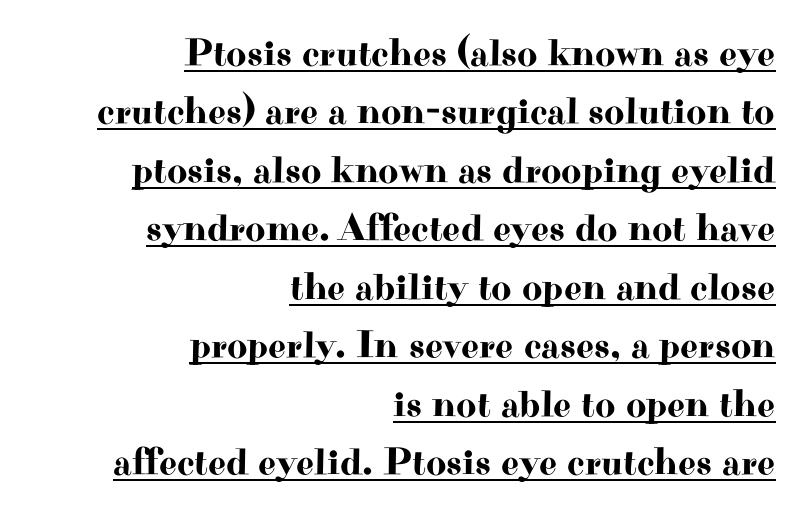
The image shows 39 px wide serif type, upright; set right-aligned, normal line spacing (1.5x), normal letter spacing, underlined; high stroke contrast and a small x-height.
